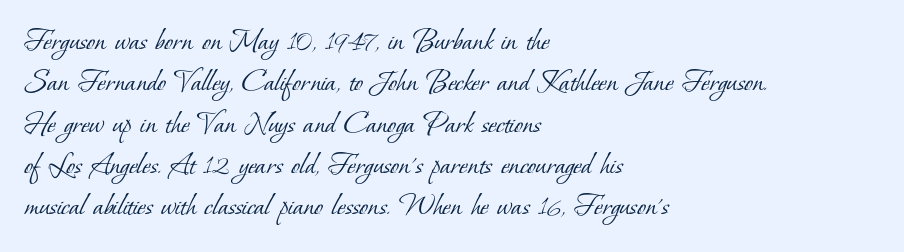
Q: Is the text bold? A: No.
Q: Is the typeface a serif or a sans-serif typeface? A: Serif.
Q: Is the text underlined? A: No.
Q: How is the paragraph aligned? A: Left-aligned.
Q: Is the spacing between letters normal or unusually wide? A: Normal.
Q: Is the spacing between lines tight, normal or loose? A: Normal.
Q: Width (condensed, normal, or wide)? A: Normal.
Q: Stroke contrast? A: Low.
Q: x-height? A: Small.
Q: Monospaced? A: No.
